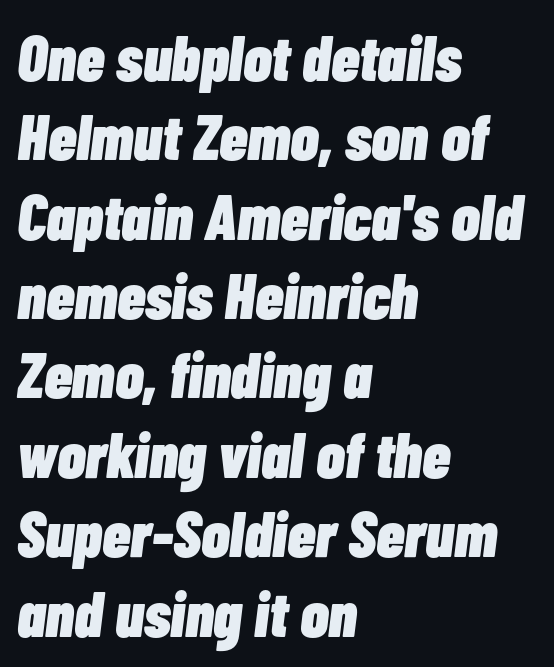
{"italic": "yes", "lean": "right", "slant_degrees": 7, "bold": "yes", "weight": "heavy", "width": "condensed", "stroke_contrast": "low", "x_height": "medium", "monospaced": "no", "underline": "no", "align": "left", "line_spacing_ratio": 1.24, "letter_spacing": "normal", "letter_spacing_em": 0.0, "glyph_px": 64}
